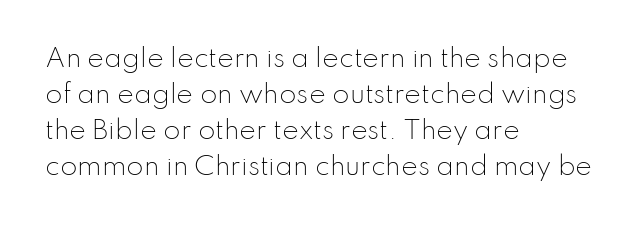
The rendering anchors every line to the left-hand side. Words appear dense and cohesive because spacing is normal. Does the leading feel generous? No, just average. A quiet, ordinary-to-light weight characterises the typeface.
